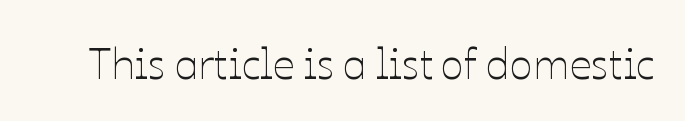
The image shows 43 px thin type, upright; set normal letter spacing, not underlined; low stroke contrast and a medium x-height.
